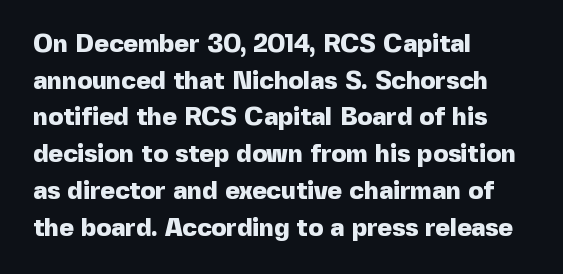
{"italic": "no", "bold": "yes", "underline": "no", "align": "left", "line_spacing": "normal", "line_spacing_ratio": 1.47, "letter_spacing": "normal", "letter_spacing_em": 0.0, "glyph_px": 25}
